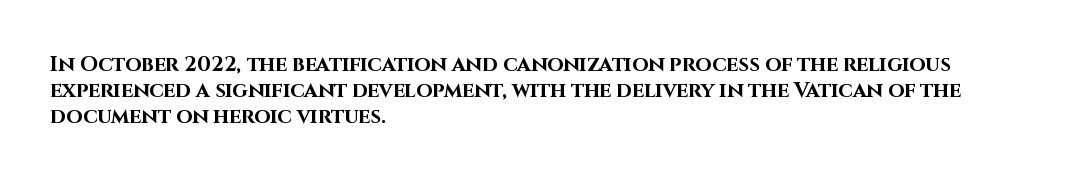
The strokes are fattened all the way to bold. Visually the block forms a straight wall on the left and a jagged coastline on the right. A typesetter would mark this as roman, not italic. The words here are not underlined.
